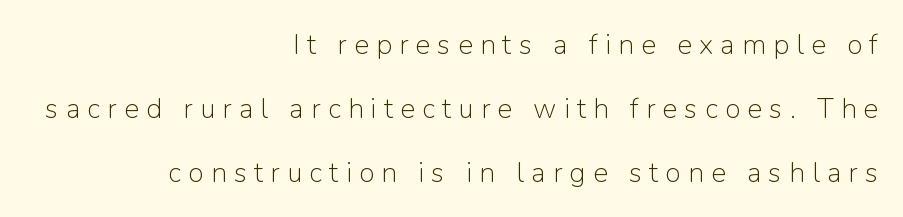
Q: Is the text bold? A: No.
Q: Is the text italic (slanted)? A: No, it is upright.
Q: Is the typeface a serif or a sans-serif typeface? A: Sans-serif.
Q: Is the text underlined? A: No.
Q: How is the paragraph aligned? A: Right-aligned.
Q: Is the spacing between letters normal or unusually wide? A: Unusually wide.
Q: Is the spacing between lines tight, normal or loose? A: Loose.
Q: Width (condensed, normal, or wide)? A: Normal.
Q: Stroke contrast? A: Low.
Q: x-height? A: Medium.
Q: Monospaced? A: No.
